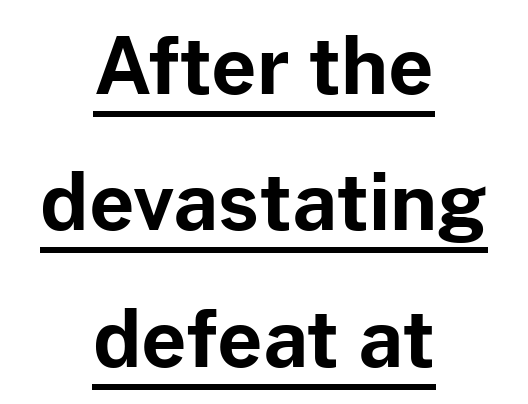
Q: Is the text bold? A: Yes.
Q: Is the text italic (slanted)? A: No, it is upright.
Q: Is the typeface a serif or a sans-serif typeface? A: Sans-serif.
Q: Is the text underlined? A: Yes.
Q: How is the paragraph aligned? A: Centered.
Q: Is the spacing between letters normal or unusually wide? A: Normal.
Q: Width (condensed, normal, or wide)? A: Normal.
Q: Stroke contrast? A: Low.
Q: x-height? A: Medium.
Q: Monospaced? A: No.
